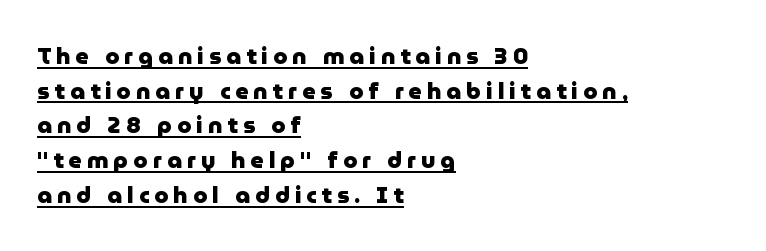
{"italic": "no", "bold": "yes", "underline": "yes", "align": "left", "line_spacing": "normal", "line_spacing_ratio": 1.51, "letter_spacing": "wide", "letter_spacing_em": 0.22, "glyph_px": 23}
